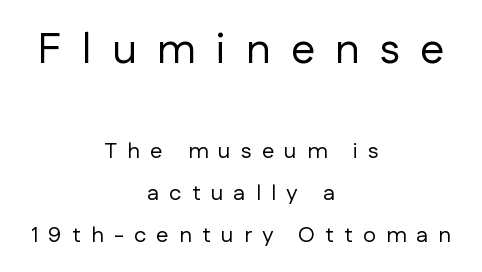
Q: Is the text bold? A: No.
Q: Is the text italic (slanted)? A: No, it is upright.
Q: Is the typeface a serif or a sans-serif typeface? A: Sans-serif.
Q: Is the text underlined? A: No.
Q: How is the paragraph aligned? A: Centered.
Q: Is the spacing between letters normal or unusually wide? A: Unusually wide.
Q: Is the spacing between lines tight, normal or loose? A: Loose.
Q: Which block of text is set in a larger size, the first (top) or the second (bottom)? A: The first (top) one.
Q: Width (condensed, normal, or wide)? A: Normal.
Q: Stroke contrast? A: Low.
Q: x-height? A: Medium.
Q: Monospaced? A: No.
